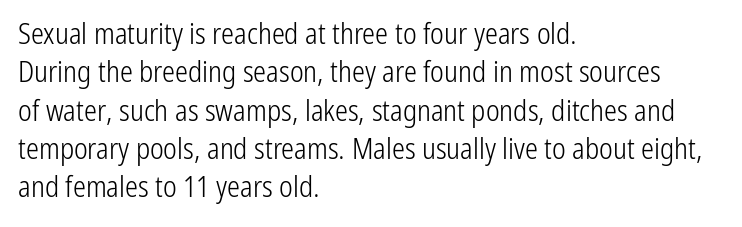
{"serif": "no", "italic": "no", "bold": "no", "weight": "light", "width": "condensed", "stroke_contrast": "low", "x_height": "medium", "monospaced": "no", "underline": "no", "align": "left", "line_spacing": "normal", "line_spacing_ratio": 1.32, "letter_spacing": "normal", "letter_spacing_em": 0.0, "glyph_px": 29}
